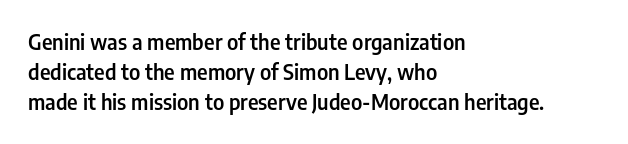
Vertical spacing — default. These lines stack with their left ends in a neat column. A typesetter would mark this as roman, not italic. Only glyphs here, with clear space below each row. What stands out about the letter spacing? Nothing — it is the standard amount.
